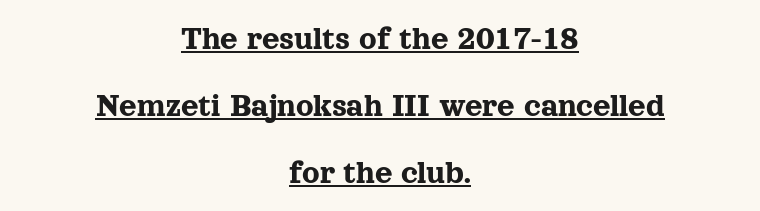
Q: Is the text italic (slanted)? A: No, it is upright.
Q: Is the typeface a serif or a sans-serif typeface? A: Serif.
Q: Is the text underlined? A: Yes.
Q: How is the paragraph aligned? A: Centered.
Q: Is the spacing between letters normal or unusually wide? A: Normal.
Q: Is the spacing between lines tight, normal or loose? A: Loose.
Q: Width (condensed, normal, or wide)? A: Normal.
Q: x-height? A: Medium.
Q: Monospaced? A: No.
